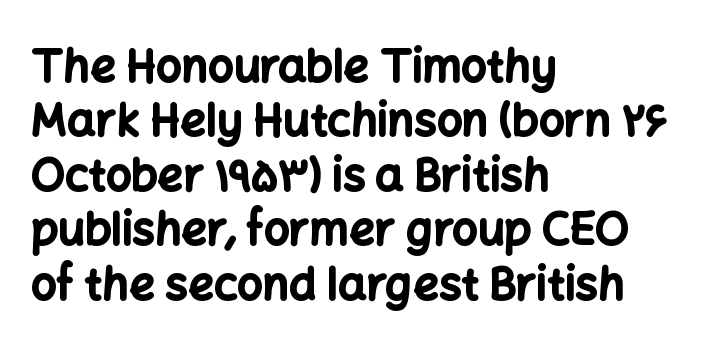
The image shows 45 px bold sans-serif type, upright; set left-aligned, line spacing 1.21x, normal letter spacing, not underlined; low stroke contrast and a medium x-height.
